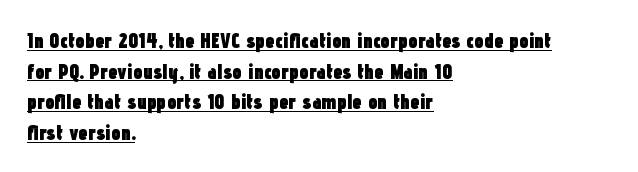
{"italic": "no", "bold": "yes", "underline": "yes", "align": "left", "line_spacing": "normal", "line_spacing_ratio": 1.46, "letter_spacing": "normal", "letter_spacing_em": 0.0, "glyph_px": 21}
